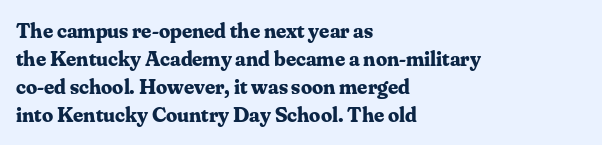
Q: Is the text bold? A: Yes.
Q: Is the text italic (slanted)? A: No, it is upright.
Q: Is the text underlined? A: No.
Q: How is the paragraph aligned? A: Left-aligned.
Q: Is the spacing between letters normal or unusually wide? A: Normal.
Q: Is the spacing between lines tight, normal or loose? A: Normal.
